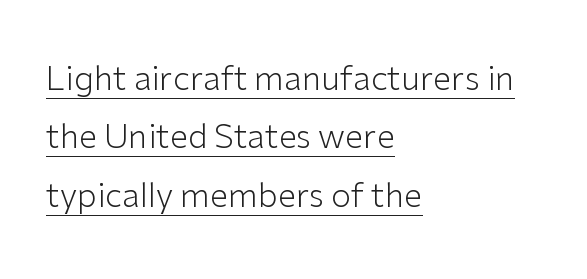
Style check: upright. Check the space under the baseline: a stroke is drawn there. Weight: in the light-to-regular range. These lines keep a tight, regular rhythm from letter to letter. Nothing sits at the stroke ends, so this counts as sans-serif.
